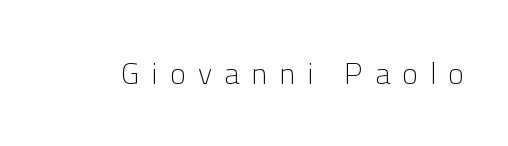
The image shows 30 px light sans-serif type, upright; set unusually wide letter spacing (+0.41 em), not underlined; low stroke contrast and a medium x-height.
